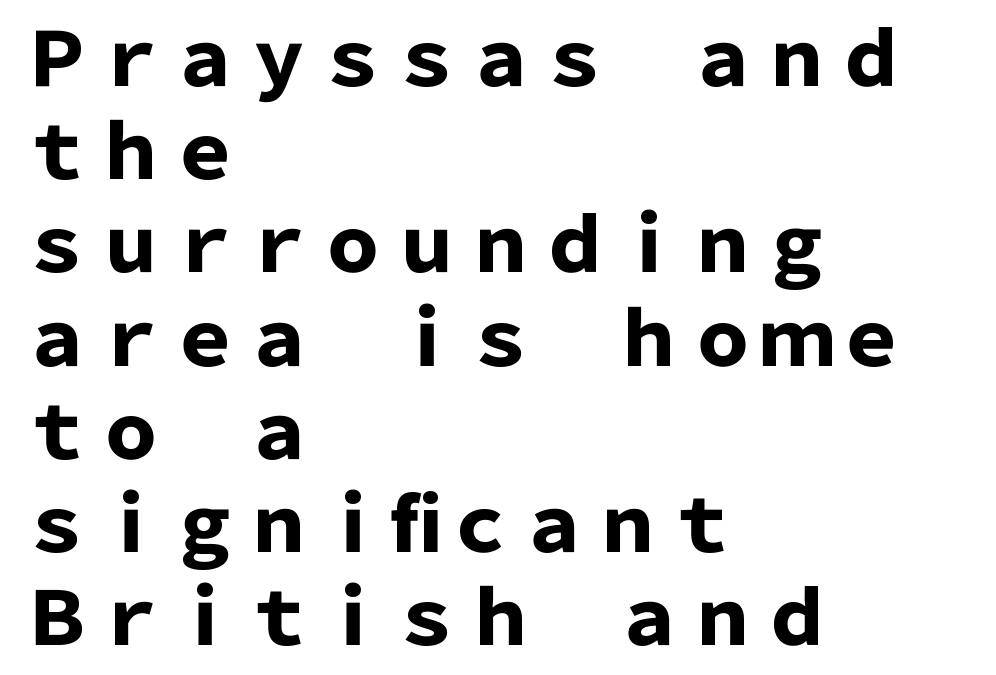
Words appear dense and cohesive because spacing is normal. The font is running at its bold setting. Are there feet on the stems? There aren't — it's a sans. Lines of text with bare space underneath.
